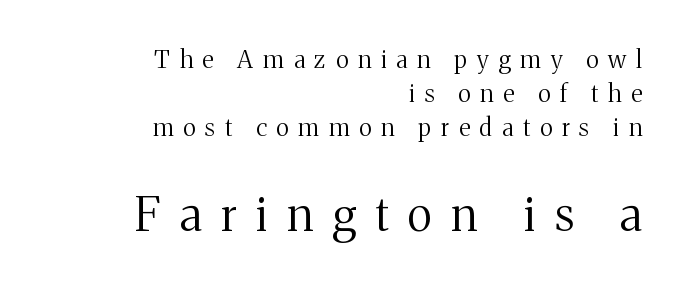
{"serif": "yes", "italic": "no", "bold": "no", "weight": "regular", "width": "normal", "stroke_contrast": "medium", "x_height": "medium", "monospaced": "no", "underline": "no", "align": "right", "line_spacing": "normal", "line_spacing_ratio": 1.42, "letter_spacing": "wide", "letter_spacing_em": 0.41, "larger_block": "second", "size_ratio": 1.96, "glyph_px": 47}
